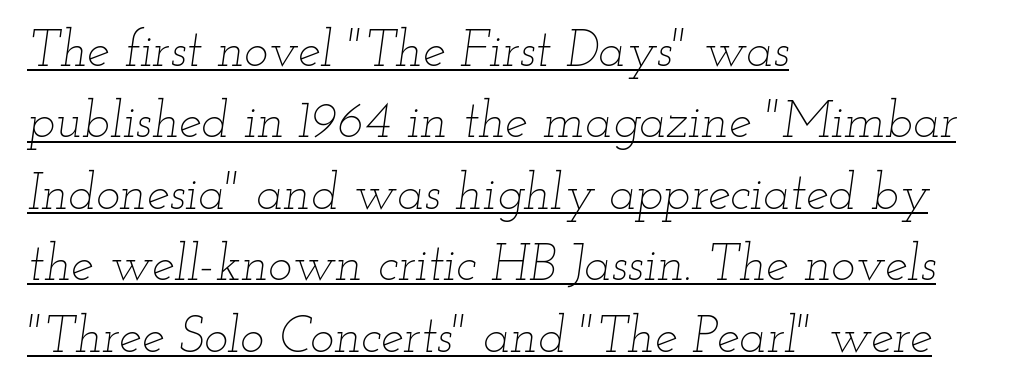
Q: Is the text bold? A: No.
Q: Is the text italic (slanted)? A: Yes, it leans right by about 12 degrees.
Q: Is the text underlined? A: Yes.
Q: How is the paragraph aligned? A: Left-aligned.
Q: Is the spacing between letters normal or unusually wide? A: Normal.
Q: Is the spacing between lines tight, normal or loose? A: Normal.
Q: Width (condensed, normal, or wide)? A: Wide.
Q: Stroke contrast? A: Low.
Q: x-height? A: Small.
Q: Monospaced? A: No.
